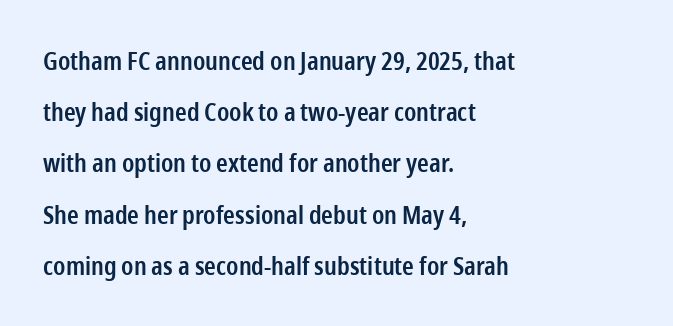
These lines carry some extra weight — a demibold, not a full bold. Compared with a centered layout, this one pins lines to the left instead. Whoever set this chose breathing room over compactness in the vertical rhythm. Observe the ordinary spacing: letters are neighbours, not strangers.
